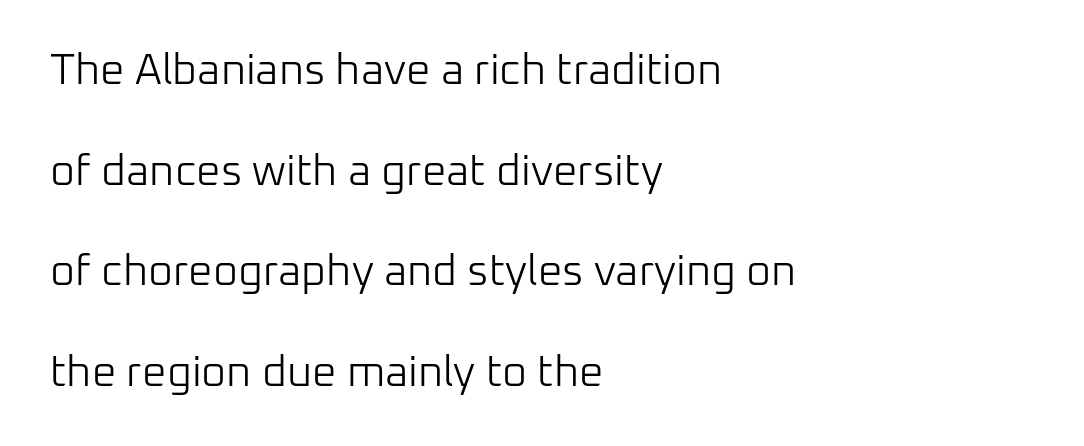
The image shows 43 px light sans-serif type, upright; set left-aligned, loose line spacing (2.34x), normal letter spacing, not underlined; low stroke contrast and a medium x-height.
